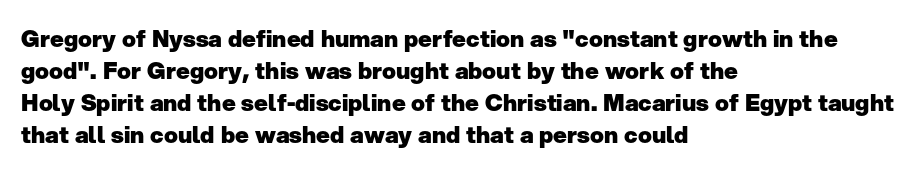
{"italic": "no", "bold": "yes", "underline": "no", "align": "left", "line_spacing": "normal", "line_spacing_ratio": 1.39, "letter_spacing": "normal", "letter_spacing_em": 0.0, "glyph_px": 23}
